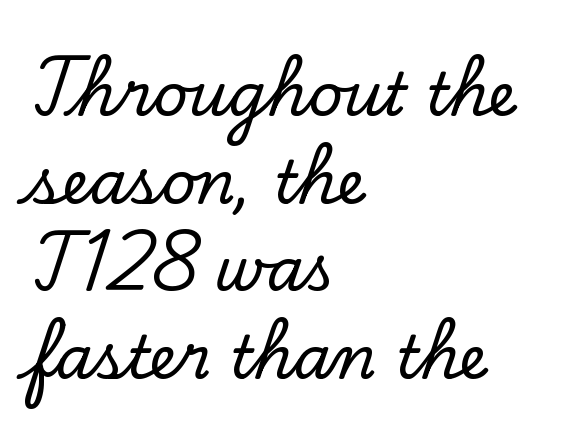
The image shows 60 px serif type; set left-aligned, normal line spacing (1.46x), normal letter spacing, not underlined; low stroke contrast and a small x-height.
